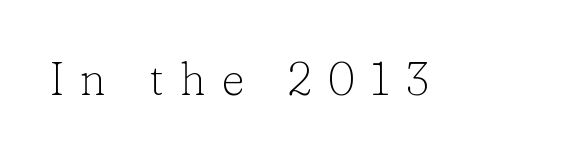
This sample uses a serif face. In terms of letterspacing, this is a distinctly airy, spread setting. A typesetter would mark this as roman, not italic. The gap between lines stays unmarked. The letterforms sit at book weight or below.
